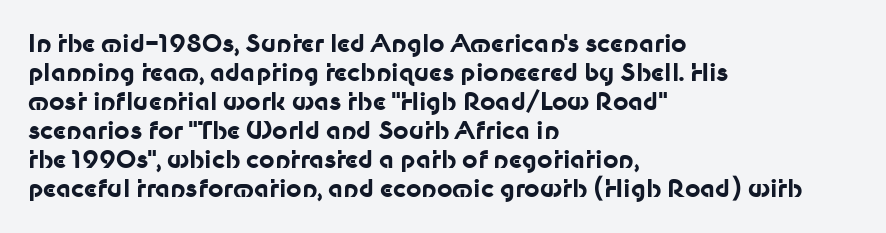
Q: Is the text bold? A: Yes.
Q: Is the text italic (slanted)? A: No, it is upright.
Q: Is the text underlined? A: No.
Q: How is the paragraph aligned? A: Left-aligned.
Q: Is the spacing between letters normal or unusually wide? A: Normal.
